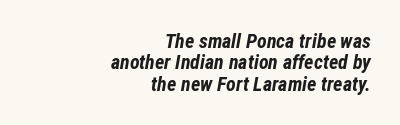
{"italic": "yes", "lean": "right", "slant_degrees": 12, "bold": "yes", "underline": "no", "align": "right", "line_spacing": "tight", "line_spacing_ratio": 1.07, "letter_spacing": "normal", "letter_spacing_em": 0.0, "glyph_px": 20}
